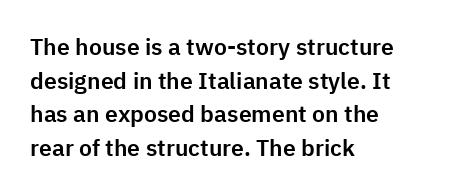
{"italic": "no", "underline": "no", "align": "left", "line_spacing": "normal", "line_spacing_ratio": 1.46, "letter_spacing": "normal", "letter_spacing_em": 0.0, "glyph_px": 23}
